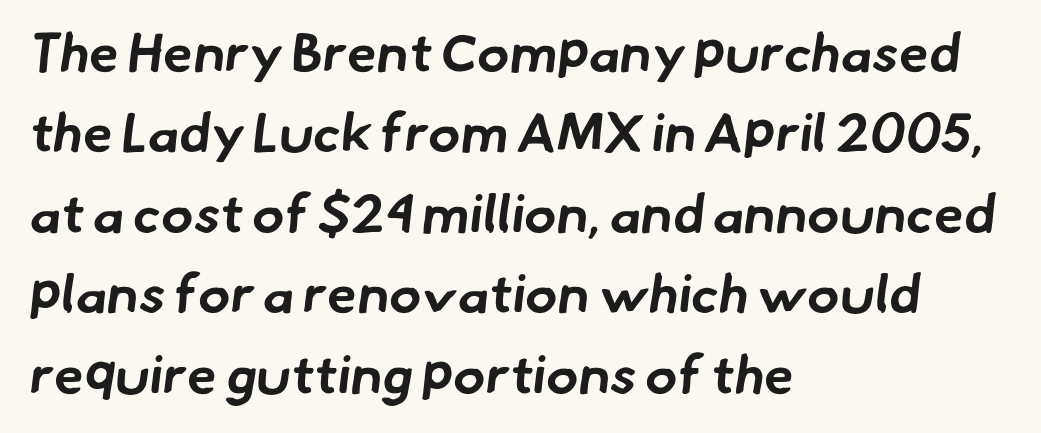
The glyphs in this specimen are sans serif. The letters advance in unequal steps, a hallmark of proportional type. The rows are spaced the way most documents space them. The gaps between neighbouring characters are ordinary and unremarkable. The foot of each line stays bare and open.
